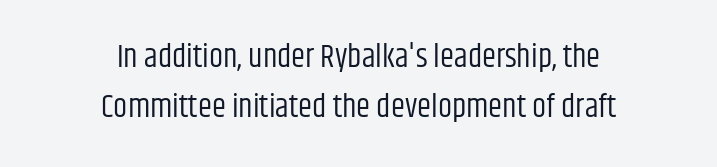
Clear beneath every line of the passage. These lines are rendered in a variable-pitch font. Stroke mass is kept to a normal reading level or below. The typography opts for an upright posture over an oblique one.
